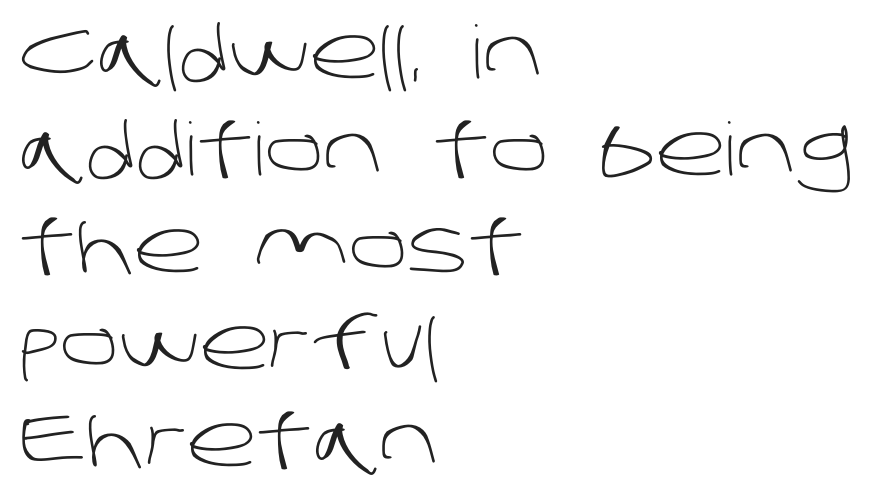
Q: Is the text bold? A: No.
Q: Is the typeface a serif or a sans-serif typeface? A: Sans-serif.
Q: Is the text underlined? A: No.
Q: How is the paragraph aligned? A: Left-aligned.
Q: Is the spacing between letters normal or unusually wide? A: Normal.
Q: Is the spacing between lines tight, normal or loose? A: Normal.
Q: Width (condensed, normal, or wide)? A: Normal.
Q: Stroke contrast? A: Low.
Q: x-height? A: Large.
Q: Monospaced? A: No.
